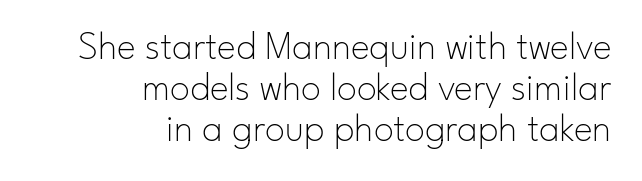
{"serif": "no", "italic": "no", "bold": "no", "weight": "thin", "width": "normal", "stroke_contrast": "low", "x_height": "small", "monospaced": "no", "underline": "no", "align": "right", "line_spacing": "tight", "line_spacing_ratio": 1.02, "letter_spacing": "normal", "letter_spacing_em": 0.0, "glyph_px": 40}
